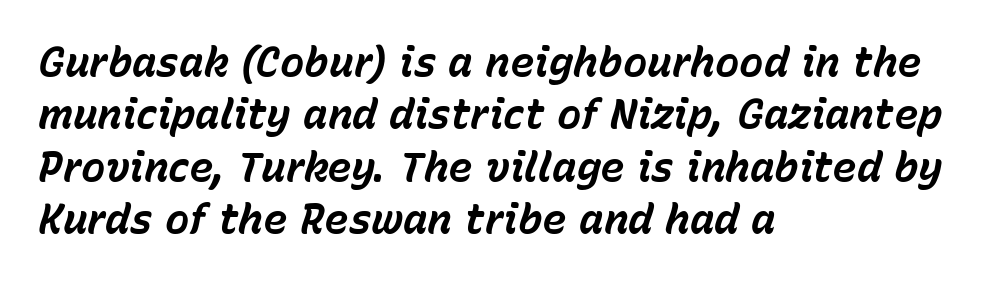
{"italic": "yes", "lean": "right", "slant_degrees": 15, "bold": "yes", "weight": "bold", "width": "normal", "stroke_contrast": "low", "x_height": "medium", "monospaced": "no", "underline": "no", "align": "left", "line_spacing": "normal", "line_spacing_ratio": 1.28, "letter_spacing": "normal", "letter_spacing_em": 0.0, "glyph_px": 41}
